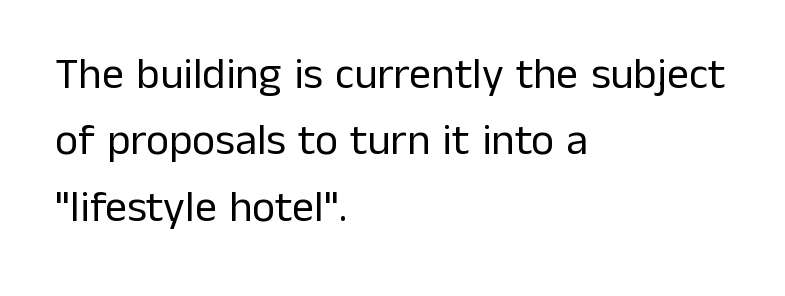
The image shows 44 px regular-weight sans-serif type, upright; set left-aligned, normal line spacing (1.51x), normal letter spacing, not underlined; low stroke contrast and a medium x-height.
